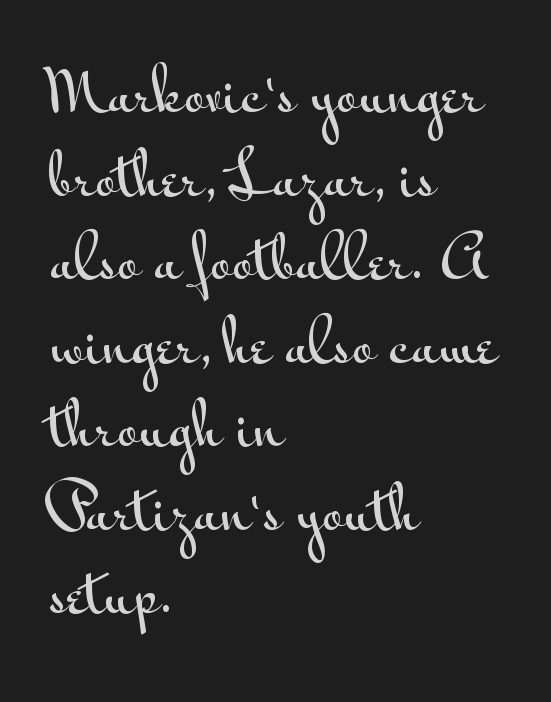
The image shows 58 px wide sans-serif type; set left-aligned, normal line spacing (1.44x), normal letter spacing, not underlined; medium stroke contrast and a small x-height.
